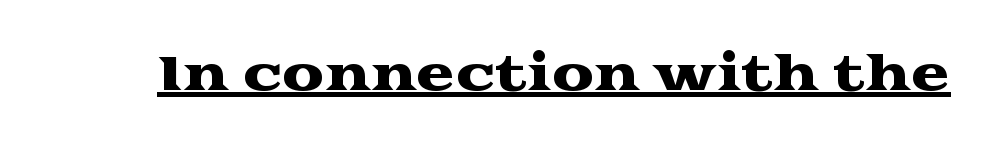
Q: Is the text italic (slanted)? A: No, it is upright.
Q: Is the typeface a serif or a sans-serif typeface? A: Serif.
Q: Is the text underlined? A: Yes.
Q: Is the spacing between letters normal or unusually wide? A: Normal.
Q: Width (condensed, normal, or wide)? A: Wide.
Q: Stroke contrast? A: Medium.
Q: x-height? A: Medium.
Q: Monospaced? A: No.
